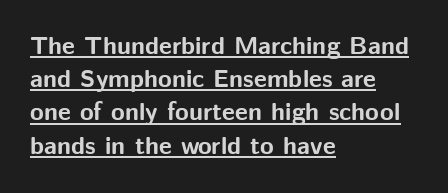
The image shows 25 px bold type, upright; set left-aligned, normal line spacing (1.33x), normal letter spacing, underlined.
